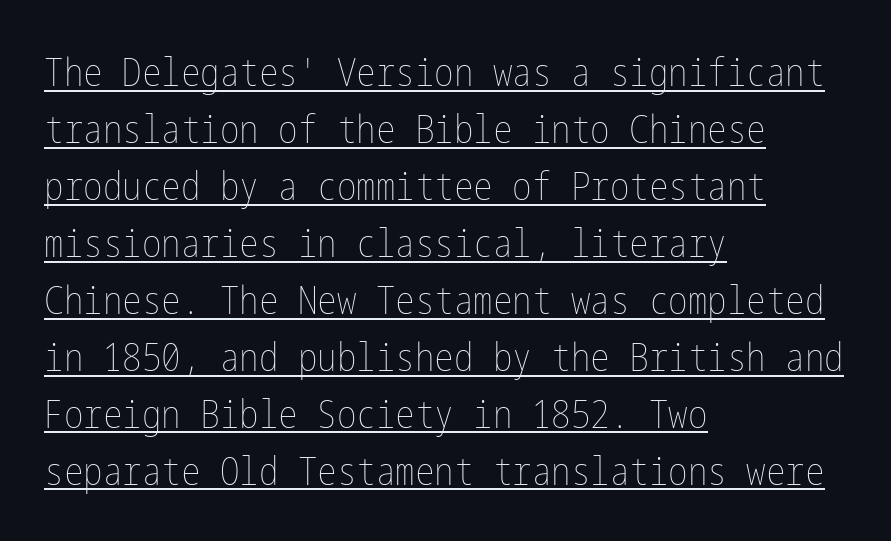
{"italic": "no", "bold": "no", "weight": "thin", "width": "condensed", "stroke_contrast": "low", "x_height": "medium", "underline": "yes", "align": "left", "line_spacing": "normal", "line_spacing_ratio": 1.46, "letter_spacing": "normal", "letter_spacing_em": 0.0, "glyph_px": 39}
